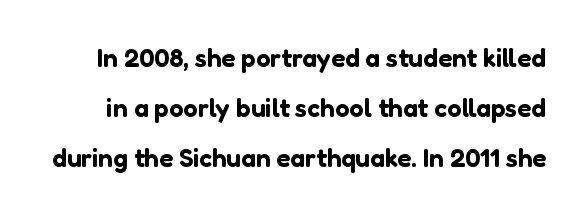
{"italic": "no", "underline": "no", "line_spacing": "loose", "line_spacing_ratio": 1.93, "letter_spacing": "normal", "letter_spacing_em": 0.0, "glyph_px": 26}
